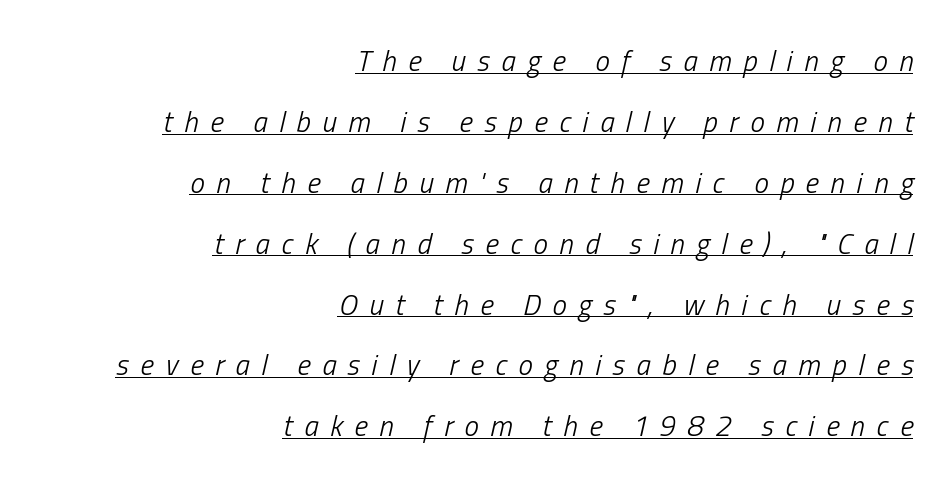
The leading is generous, giving the passage an open texture. The typography opts for an oblique posture over an upright one. The compositor pushed each line to the right boundary. The characters are drawn with everyday or finer stroke widths. The sample's only ornament is a line tracing under the words.
